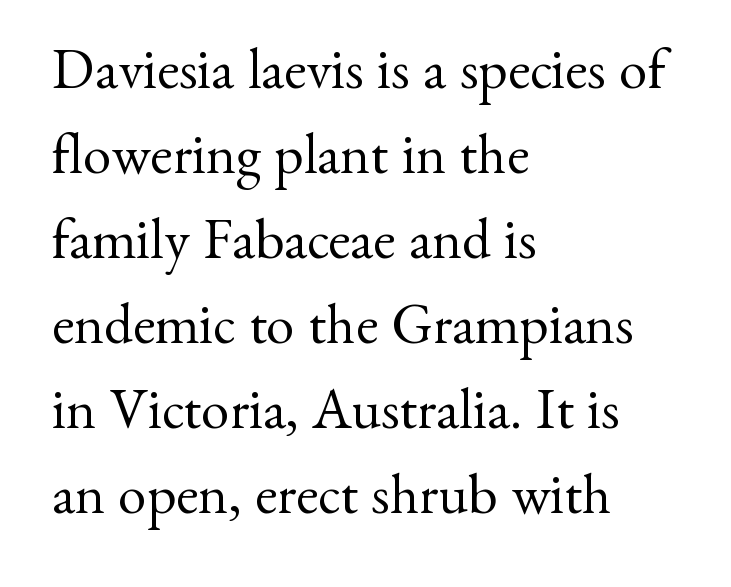
{"serif": "yes", "italic": "no", "bold": "no", "weight": "regular", "width": "normal", "stroke_contrast": "medium", "x_height": "small", "monospaced": "no", "underline": "no", "align": "left", "line_spacing": "normal", "line_spacing_ratio": 1.49, "letter_spacing": "normal", "letter_spacing_em": 0.0, "glyph_px": 57}
